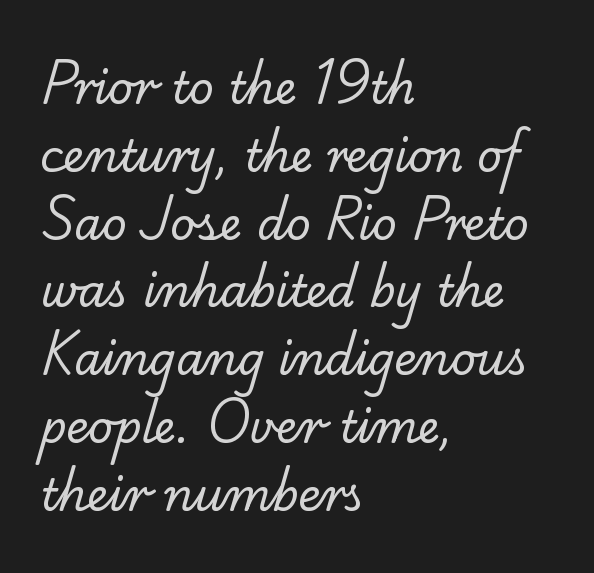
The image shows 44 px regular-weight type; set left-aligned, normal line spacing (1.54x), normal letter spacing, not underlined; low stroke contrast and a small x-height.
